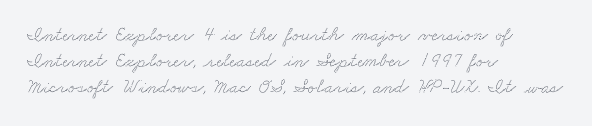
The lines are quadded left. Students, note that the glyphs here touch the page at normal intervals. The zone under the glyphs is completely vacant. The lines sit at an ordinary, default distance from one another.
